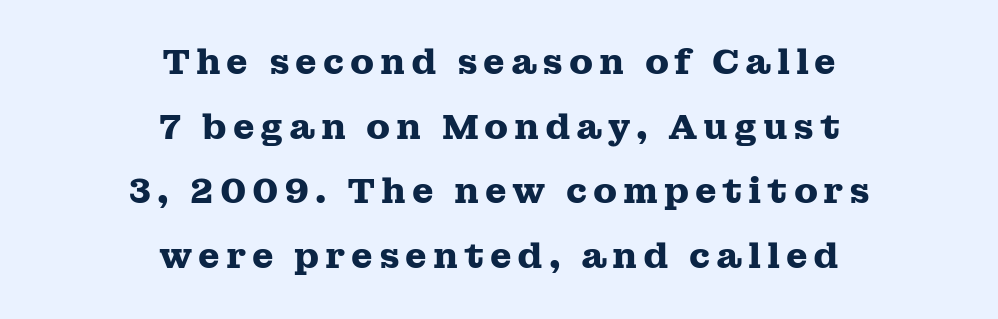
The paragraph has two soft edges and a firm central axis. A typesetter would call this proportional, since set widths differ per character. The area under the type is left untouched. This is the regular roman posture of the typeface.
